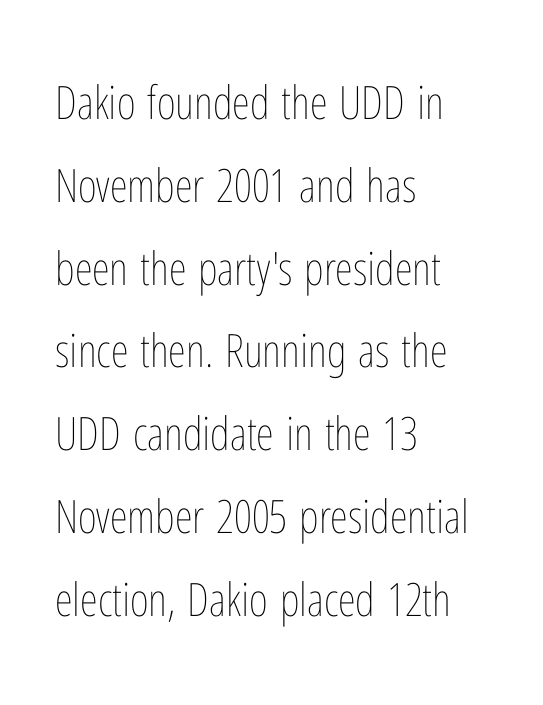
Q: Is the text bold? A: No.
Q: Is the text italic (slanted)? A: No, it is upright.
Q: Is the text underlined? A: No.
Q: How is the paragraph aligned? A: Left-aligned.
Q: Is the spacing between letters normal or unusually wide? A: Normal.
Q: Width (condensed, normal, or wide)? A: Condensed.
Q: Stroke contrast? A: Low.
Q: x-height? A: Medium.
Q: Monospaced? A: No.
